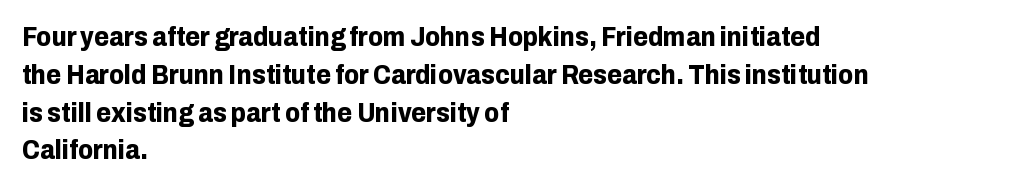
{"italic": "no", "bold": "yes", "underline": "no", "align": "left", "line_spacing": "normal", "line_spacing_ratio": 1.4, "letter_spacing": "normal", "letter_spacing_em": 0.0, "glyph_px": 27}
